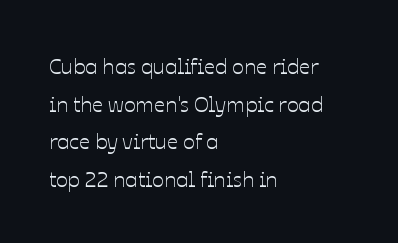
{"italic": "no", "underline": "no", "align": "left", "line_spacing_ratio": 1.71, "letter_spacing": "normal", "letter_spacing_em": 0.0, "glyph_px": 22}
